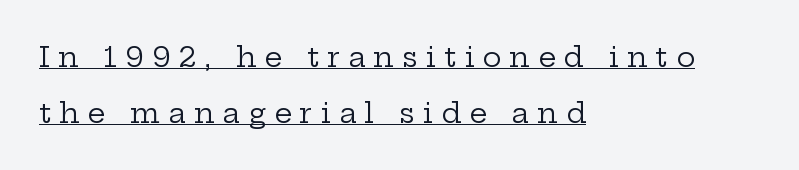
Q: Is the text bold? A: No.
Q: Is the text italic (slanted)? A: No, it is upright.
Q: Is the typeface a serif or a sans-serif typeface? A: Serif.
Q: Is the text underlined? A: Yes.
Q: How is the paragraph aligned? A: Left-aligned.
Q: Is the spacing between letters normal or unusually wide? A: Unusually wide.
Q: Is the spacing between lines tight, normal or loose? A: Loose.
Q: Width (condensed, normal, or wide)? A: Wide.
Q: Stroke contrast? A: Low.
Q: x-height? A: Medium.
Q: Monospaced? A: No.
